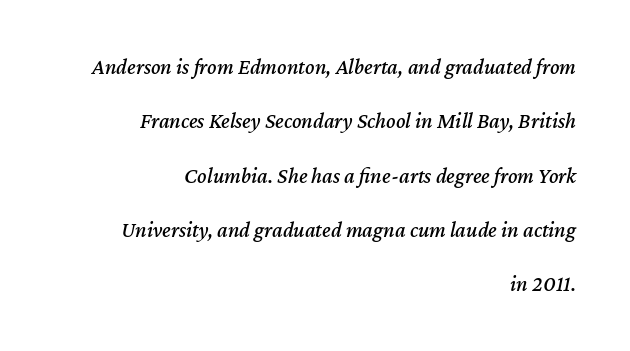
The image shows 22 px text type, italic (leaning right); set right-aligned, loose line spacing (2.47x), normal letter spacing, not underlined.
